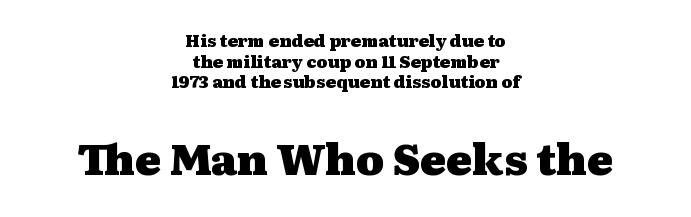
{"serif": "yes", "italic": "no", "bold": "yes", "weight": "heavy", "width": "wide", "stroke_contrast": "medium", "x_height": "medium", "monospaced": "no", "underline": "no", "align": "center", "line_spacing_ratio": 1.21, "letter_spacing": "normal", "letter_spacing_em": 0.0, "larger_block": "second", "size_ratio": 2.53, "glyph_px": 43}
